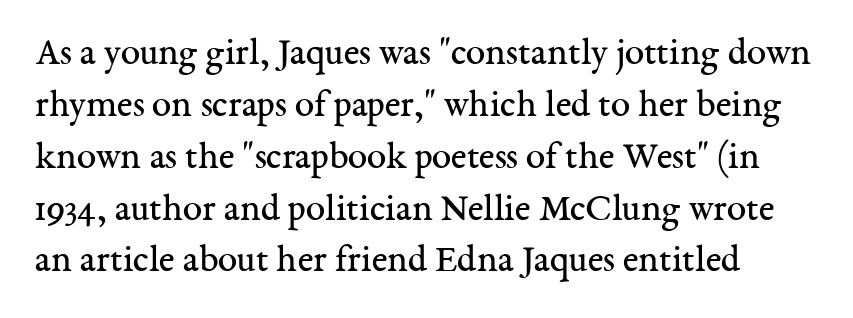
The rows are spaced the way most documents space them. The rendering shows small feet on the letterforms — a serif design. The rendering uses natural spacing where letterforms have individual widths. These lines keep a tight, regular rhythm from letter to letter. It's the straight-up-and-down kind of type. Any mark beneath the type? The region is blank.
